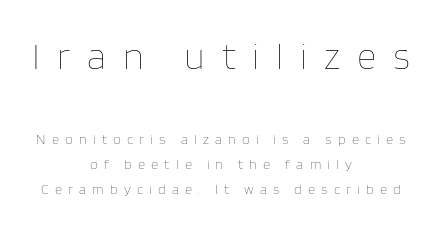
Horizontally, the lines are justified to the midpoint only. The rendering uses natural spacing where letterforms have individual widths. The earlier block is typeset at a bigger size than the later block. Only glyphs here, with clear space below each row. Students, note that the glyphs here are deliberately spaced far apart.
